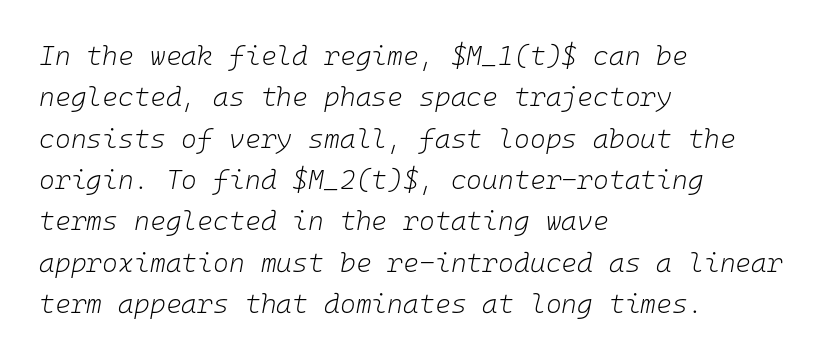
The image shows 27 px text type, italic (leaning right); set left-aligned, normal line spacing (1.53x), normal letter spacing, not underlined.
